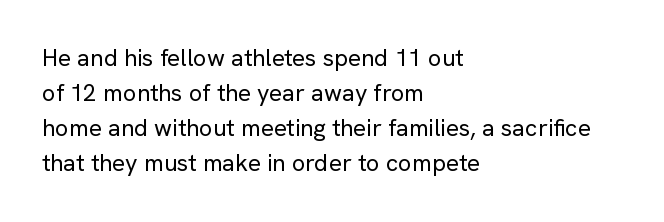
{"italic": "no", "bold": "no", "underline": "no", "align": "left", "line_spacing": "normal", "line_spacing_ratio": 1.46, "letter_spacing": "normal", "letter_spacing_em": 0.0, "glyph_px": 24}
